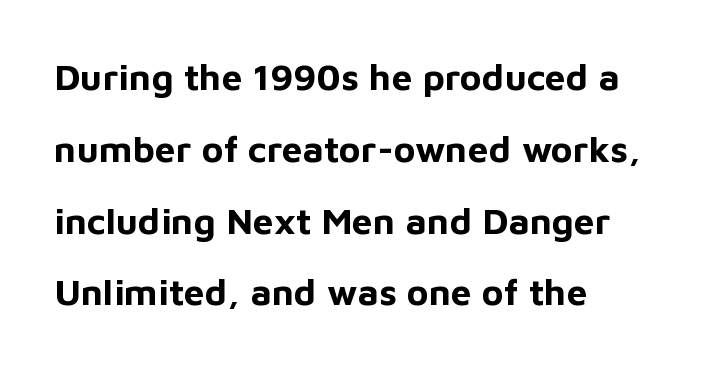
The image shows 37 px bold sans-serif type, upright; set left-aligned, loose line spacing (1.94x), normal letter spacing, not underlined; low stroke contrast and a medium x-height.
